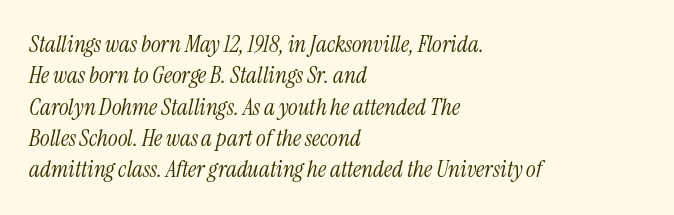
The space between consecutive lines is moderate. Lines of text with bare space underneath. You could call the tracking neutral — neither tight nor loose. Horizontal alignment here is leftward, the default for most running prose. The face used here has a pronounced slope to its letters.
